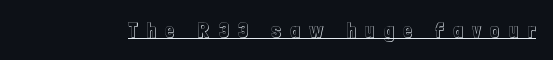
Q: Is the text italic (slanted)? A: No, it is upright.
Q: Is the text underlined? A: Yes.
Q: Is the spacing between letters normal or unusually wide? A: Unusually wide.
